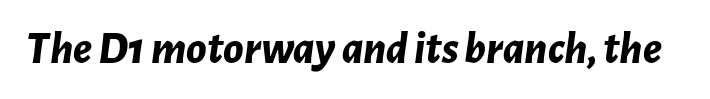
{"italic": "yes", "lean": "right", "slant_degrees": 7, "bold": "yes", "weight": "bold", "width": "normal", "stroke_contrast": "low", "x_height": "medium", "monospaced": "no", "underline": "no", "letter_spacing": "normal", "letter_spacing_em": 0.0, "glyph_px": 46}
